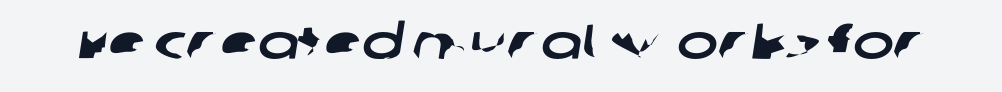
Q: Is the typeface a serif or a sans-serif typeface? A: Sans-serif.
Q: Is the text underlined? A: No.
Q: Is the spacing between letters normal or unusually wide? A: Normal.
Q: Width (condensed, normal, or wide)? A: Wide.
Q: Stroke contrast? A: Low.
Q: x-height? A: Large.
Q: Monospaced? A: No.
